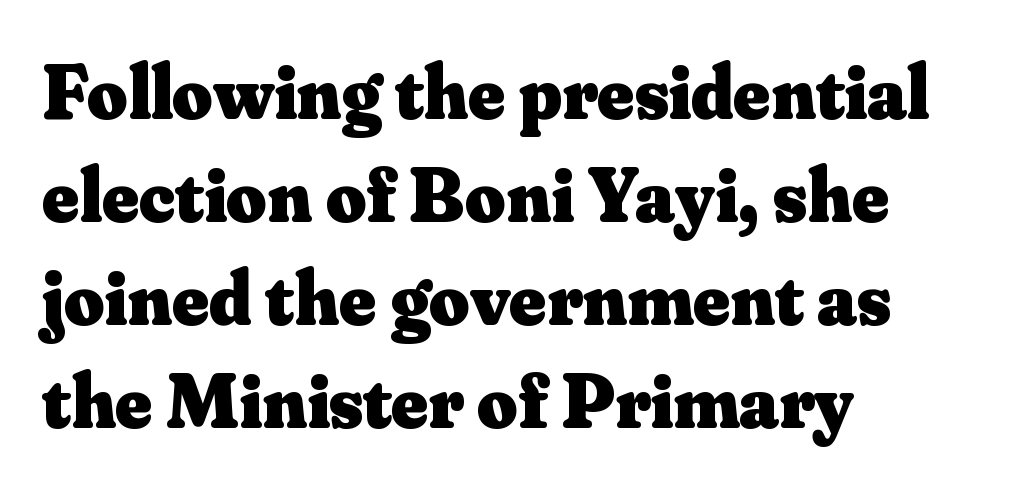
Typographically, this falls in the serif category. Line starts are locked; line ends wander. Interline gaps are of average width in this sample. These lines were composed using upright roman letters. Students, note that the glyphs here touch the page at normal intervals.
